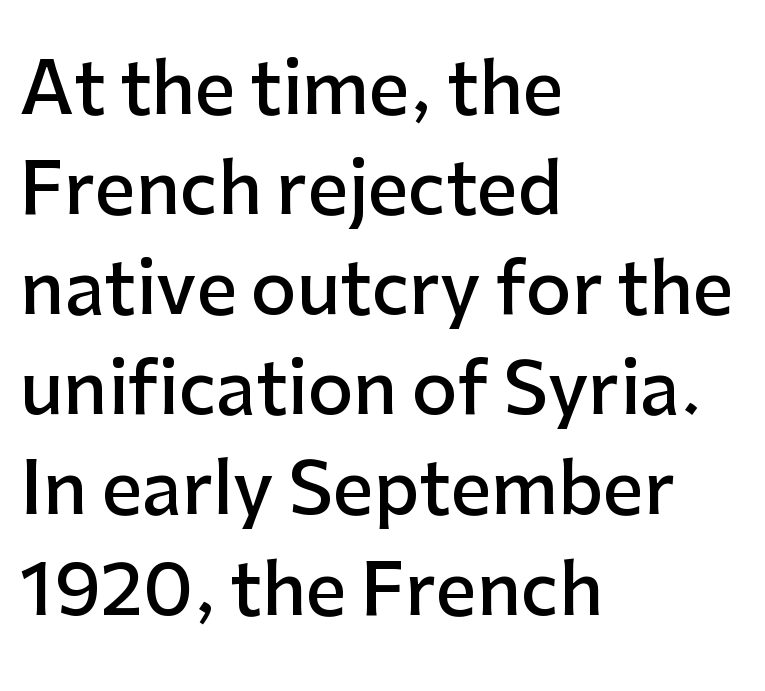
The image shows 71 px semibold sans-serif type, upright; set left-aligned, normal line spacing (1.41x), normal letter spacing, not underlined; low stroke contrast and a medium x-height.
